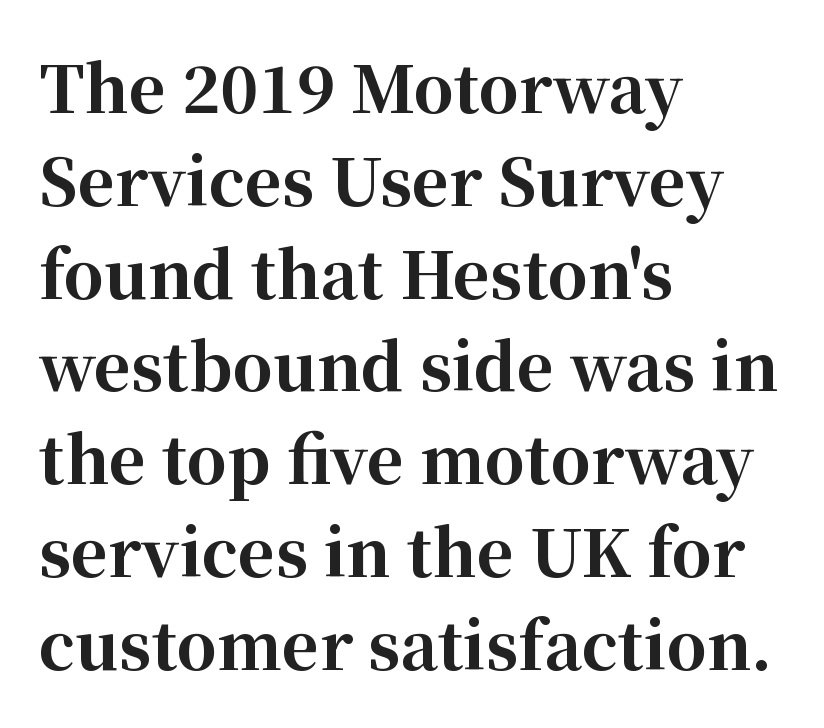
These lines stack with their left ends in a neat column. As a designer I'd log this as weight 700, bold. Is this a fixed-width face? No — the glyphs have proportional, varying widths. Style check: upright.
